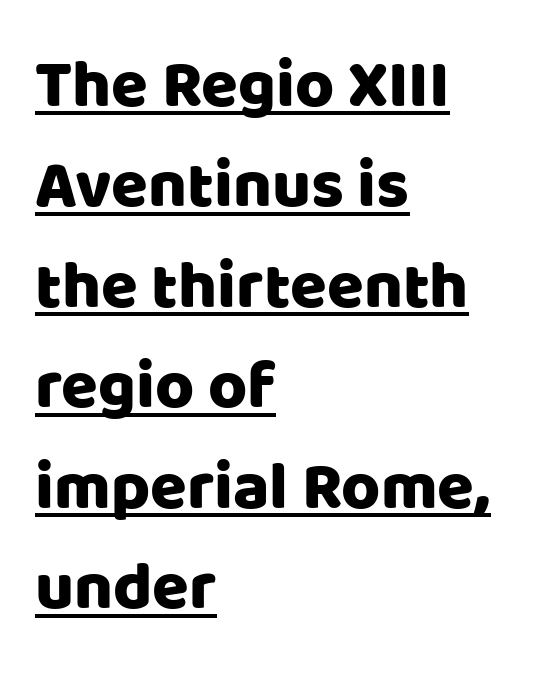
Students, observe: this is what conventionally led text looks like. The letters stand straight up with perfectly vertical stems. Words appear dense and cohesive because spacing is normal. Students, observe the line beneath the letters — that is underlining. Are there feet on the stems? There aren't — it's a sans.
